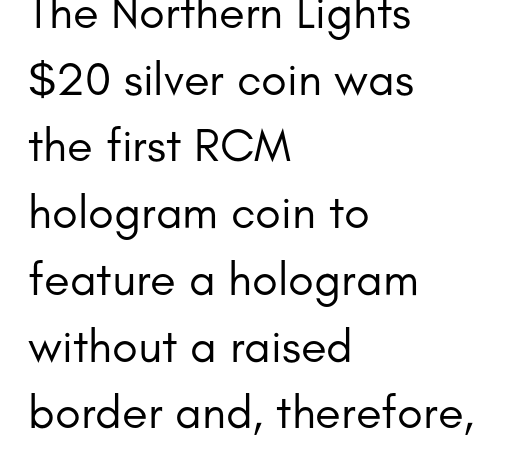
The image shows 47 px regular-weight sans-serif type, upright; set left-aligned, normal line spacing (1.42x), normal letter spacing, not underlined; low stroke contrast and a small x-height.
